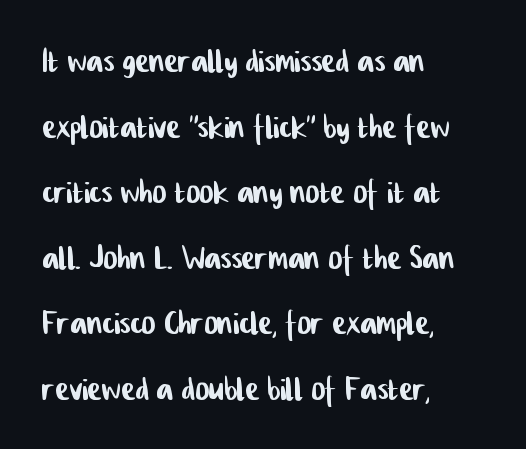
Each word holds together tightly as a unit, with standard inter-letter gaps. A student would call this left alignment; a typographer would say flush left, rag right. The lines sit at an ordinary, default distance from one another. Bare-footed words on every line. I'd call this a sans setting — the letters go barefoot. Each letter keeps its own natural width here, so spacing adapts to shape.
